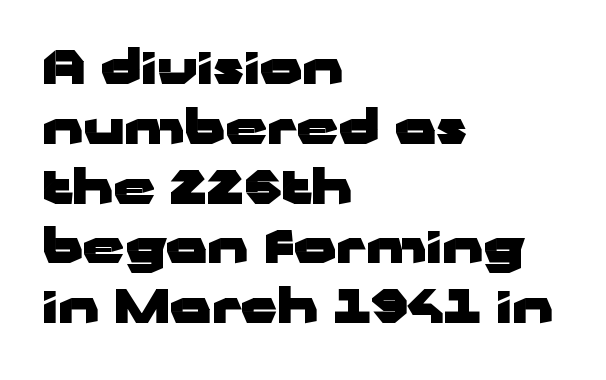
Here the designer chose a conventional face with non-uniform glyph widths. Line beginnings align vertically; line endings do not. Caption: standard tracking, unaltered. A full-strength bold gives these letters their thick strokes. Does the type have serifs? No, each stem ends abruptly. If you measured baseline to baseline, you'd find a middling distance.
